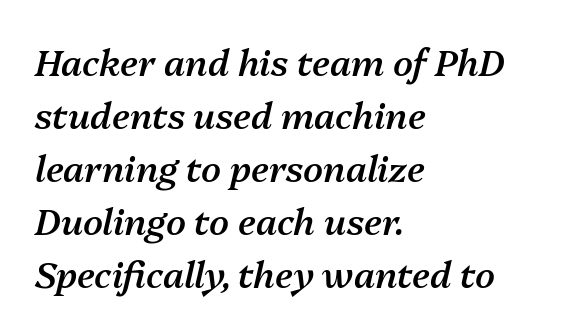
Baseline-to-baseline distance is the conventional proportion of letter height. If you drew a ruler down the left edge, every line would touch it. These lines are rendered in a variable-pitch font. Has an underline been added? It has not. If you drew a line through each stem, it would be angled. The line texture is even and compact thanks to regular tracking.
